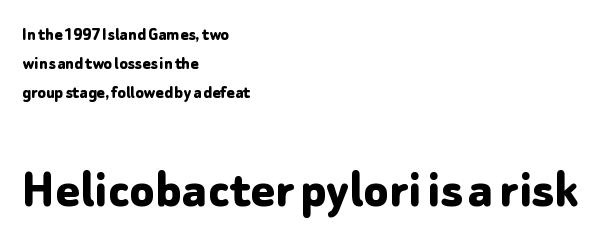
{"serif": "no", "italic": "no", "bold": "yes", "weight": "bold", "width": "normal", "stroke_contrast": "low", "x_height": "medium", "monospaced": "no", "underline": "no", "align": "left", "line_spacing": "normal", "line_spacing_ratio": 1.52, "letter_spacing": "normal", "letter_spacing_em": 0.0, "larger_block": "second", "size_ratio": 3.0, "glyph_px": 57}
